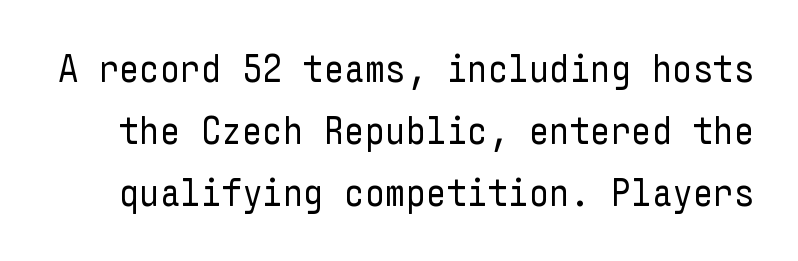
{"serif": "no", "italic": "no", "bold": "no", "weight": "regular", "width": "condensed", "stroke_contrast": "low", "x_height": "medium", "underline": "no", "line_spacing": "normal", "line_spacing_ratio": 1.55, "letter_spacing": "normal", "letter_spacing_em": 0.0, "glyph_px": 40}
